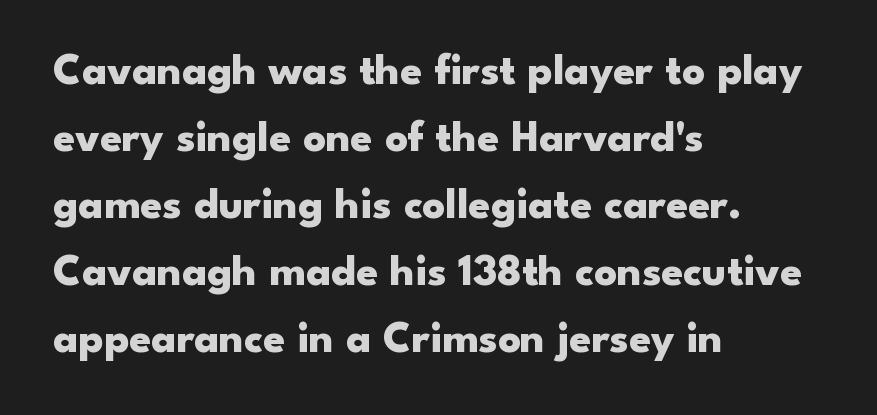
{"serif": "no", "italic": "no", "bold": "yes", "weight": "heavy", "width": "wide", "stroke_contrast": "low", "x_height": "small", "monospaced": "no", "underline": "no", "align": "left", "line_spacing": "normal", "line_spacing_ratio": 1.52, "letter_spacing": "normal", "letter_spacing_em": 0.0, "glyph_px": 44}
